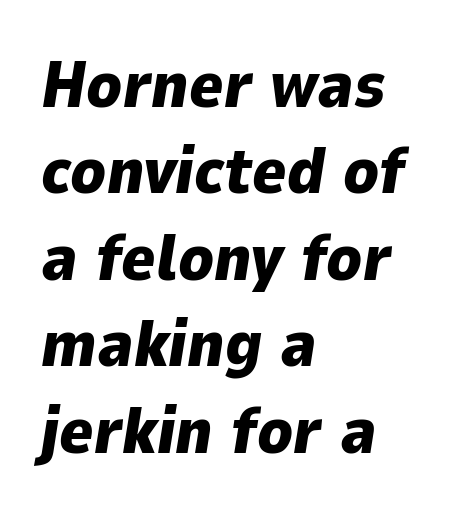
Q: Is the text bold? A: Yes.
Q: Is the text italic (slanted)? A: Yes, it leans right by about 9 degrees.
Q: Is the text underlined? A: No.
Q: How is the paragraph aligned? A: Left-aligned.
Q: Is the spacing between letters normal or unusually wide? A: Normal.
Q: Is the spacing between lines tight, normal or loose? A: Normal.
Q: Width (condensed, normal, or wide)? A: Normal.
Q: Stroke contrast? A: Low.
Q: x-height? A: Medium.
Q: Monospaced? A: No.
